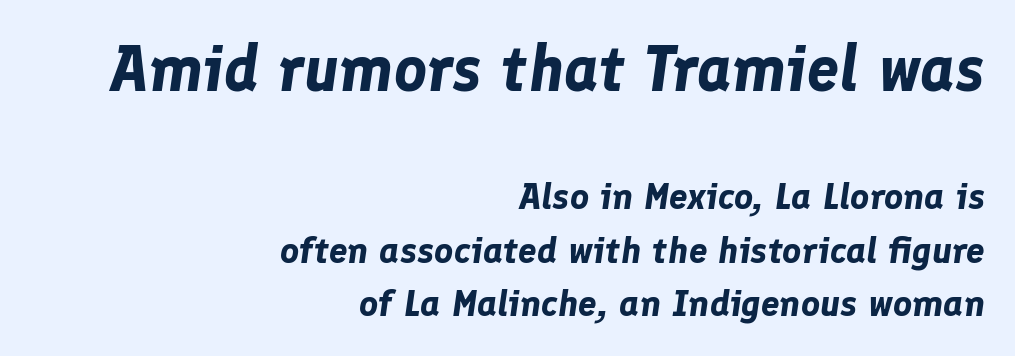
{"italic": "yes", "lean": "right", "slant_degrees": 8, "bold": "yes", "weight": "bold", "width": "normal", "stroke_contrast": "low", "x_height": "medium", "monospaced": "no", "underline": "no", "align": "right", "line_spacing": "normal", "line_spacing_ratio": 1.44, "letter_spacing": "normal", "letter_spacing_em": 0.0, "larger_block": "first", "size_ratio": 1.73, "glyph_px": 64}
